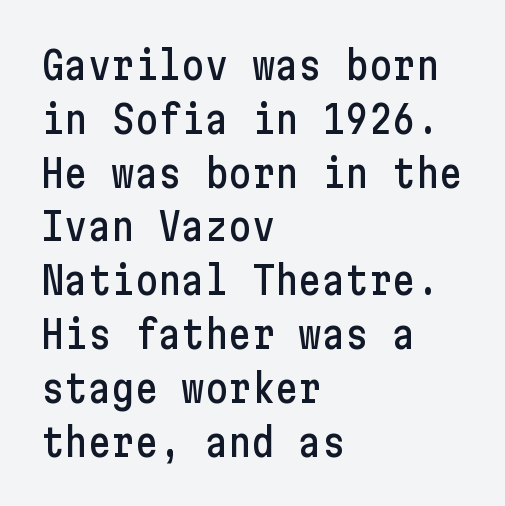
{"serif": "no", "italic": "no", "width": "condensed", "stroke_contrast": "low", "x_height": "medium", "underline": "no", "align": "left", "line_spacing": "normal", "line_spacing_ratio": 1.38, "letter_spacing": "normal", "letter_spacing_em": 0.0, "glyph_px": 39}
